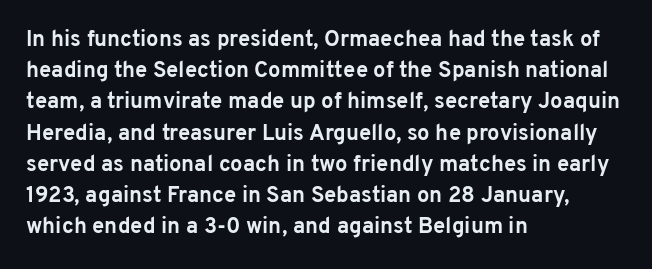
The image shows 22 px bold type, upright; set left-aligned, normal line spacing (1.42x), normal letter spacing, not underlined.
